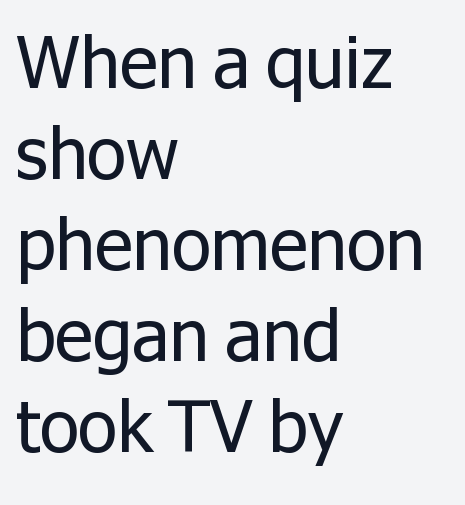
The passage shown is typed in a proportional face where columns would drift. Is there much room between lines? A standard amount, neither cramped nor airy. Rule under the text: the space is simply empty. Italic: no, the glyphs are upright roman. Inter-character spacing is left at the font's built-in metrics.
